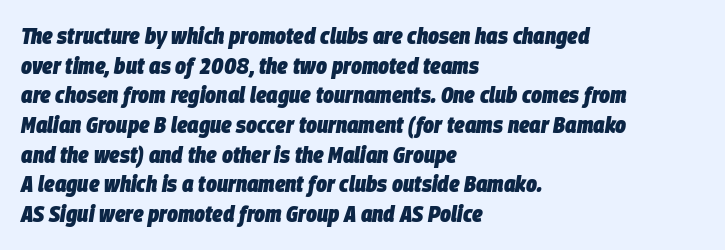
Rule under the text: the space is simply empty. The passage shown has conventional tracking throughout. This sample uses an oblique cut, with every glyph tilted off the vertical. This sample keeps an unexceptional amount of space between lines. Teacher's note: observe the even left margin — that is flush-left alignment.
